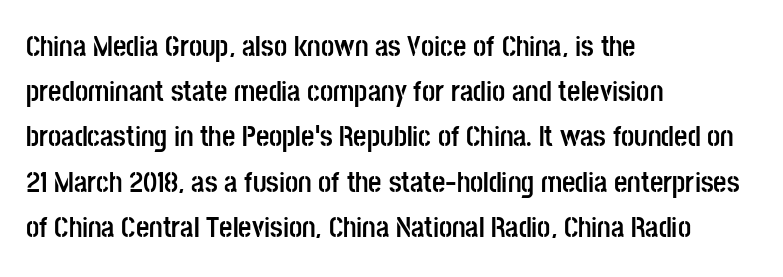
The image shows 29 px semibold, condensed sans-serif type, upright; set left-aligned, normal line spacing (1.56x), normal letter spacing, not underlined; low stroke contrast and a large x-height.
